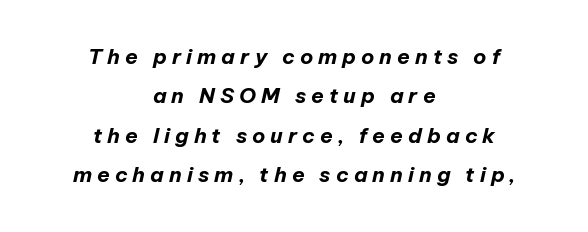
Q: Is the text bold? A: Yes.
Q: Is the text italic (slanted)? A: Yes, it leans right by about 12 degrees.
Q: Is the text underlined? A: No.
Q: How is the paragraph aligned? A: Centered.
Q: Is the spacing between letters normal or unusually wide? A: Unusually wide.
